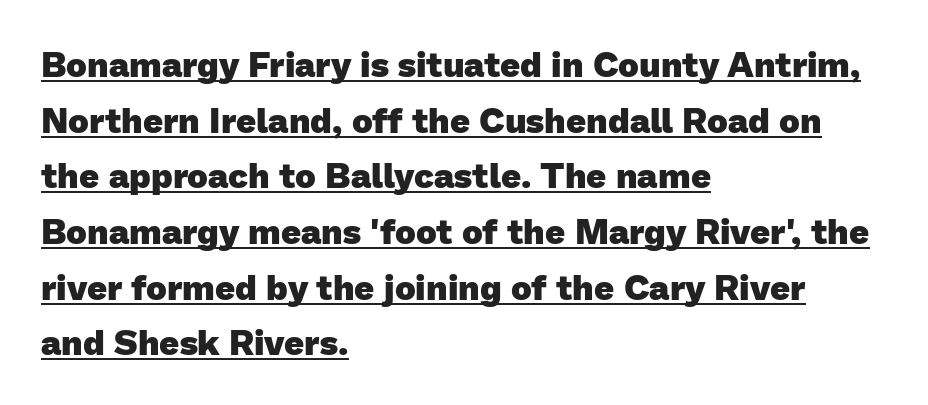
The designer left line spacing at the default. Varying glyph widths throughout — classic text-font behaviour. Characters follow at the spacing the type designer built in. As a designer I'd log this as weight 700, bold.
